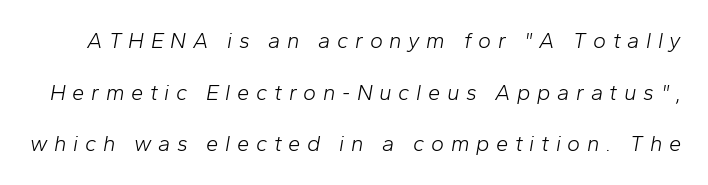
Vertical stems look standard width or narrower in stroke. Each new line begins a long way beneath the previous one. The words here are not underlined. The letters are spread apart with noticeably loose tracking.
